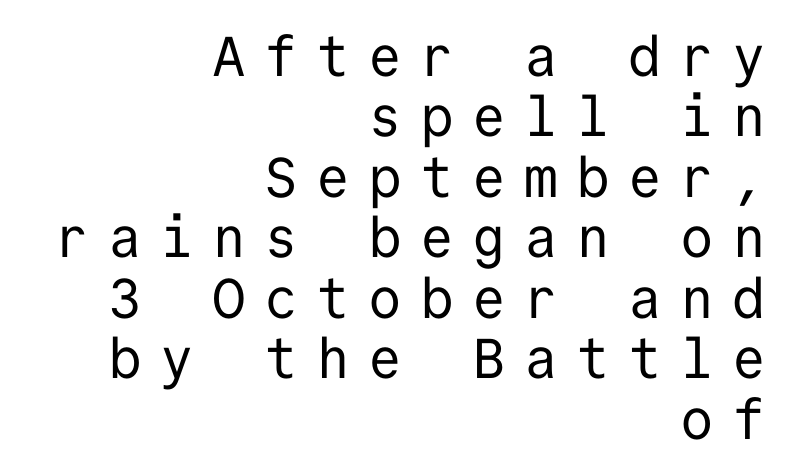
Q: Is the text bold? A: No.
Q: Is the text italic (slanted)? A: No, it is upright.
Q: Is the typeface a serif or a sans-serif typeface? A: Sans-serif.
Q: Is the text underlined? A: No.
Q: How is the paragraph aligned? A: Right-aligned.
Q: Is the spacing between letters normal or unusually wide? A: Unusually wide.
Q: Is the spacing between lines tight, normal or loose? A: Tight.
Q: Width (condensed, normal, or wide)? A: Normal.
Q: Stroke contrast? A: Low.
Q: x-height? A: Medium.
Q: Monospaced? A: Yes.
